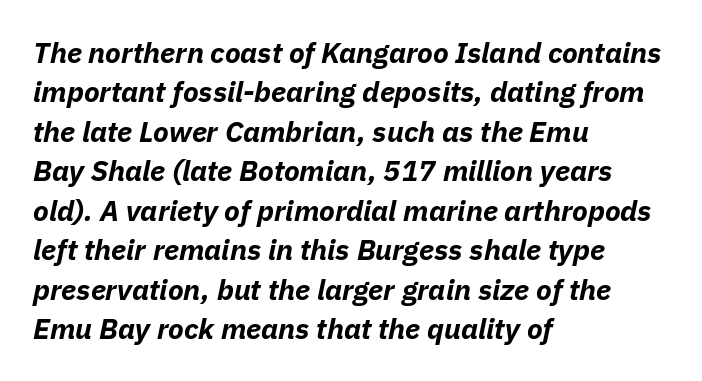
The image shows 29 px bold type, italic (leaning right); set left-aligned, normal line spacing (1.36x), normal letter spacing, not underlined; low stroke contrast and a medium x-height.
